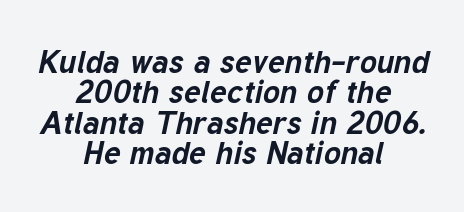
Spacing verdict: proportional, widths tailored to each character. Alignment: centered. The passage shown is not underscored anywhere. Slant detected: the letters are inclined. Thick stems and heavy bowls — unmistakably bold. Between one letter and the next there's only the usual sliver of space.
